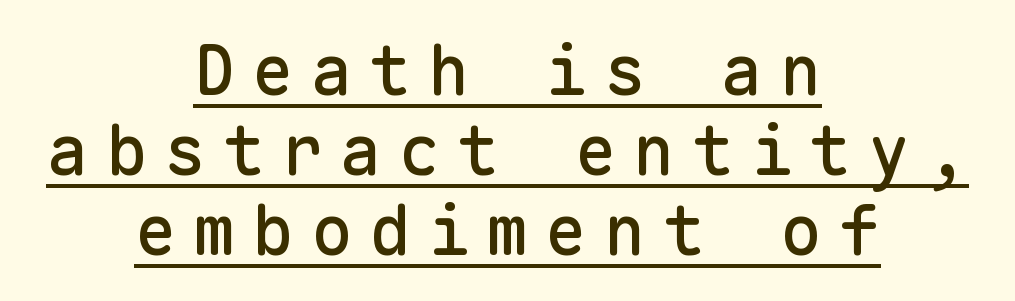
The setting favours the middle, as headings and verse often do. Is this a fixed-width face? Yes — each glyph sits in an identical cell. Tracking here is generous; glyphs stand well apart from one another. These lines were composed using upright roman letters.
